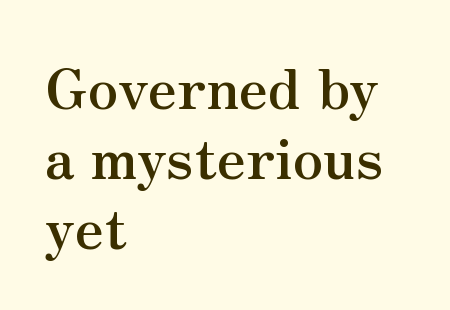
Q: Is the text bold? A: Yes.
Q: Is the text italic (slanted)? A: No, it is upright.
Q: Is the typeface a serif or a sans-serif typeface? A: Serif.
Q: Is the text underlined? A: No.
Q: How is the paragraph aligned? A: Left-aligned.
Q: Is the spacing between letters normal or unusually wide? A: Normal.
Q: Is the spacing between lines tight, normal or loose? A: Normal.
Q: Width (condensed, normal, or wide)? A: Normal.
Q: Stroke contrast? A: Medium.
Q: x-height? A: Small.
Q: Monospaced? A: No.
